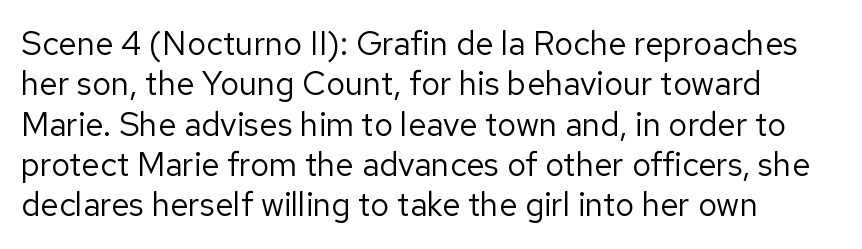
Decoration check: the copy has no underline. Note: no serifs on the glyphs. Notice how the stems are strictly vertical — no italics here. Reading down the block, your eye returns to a fixed left position each line.
